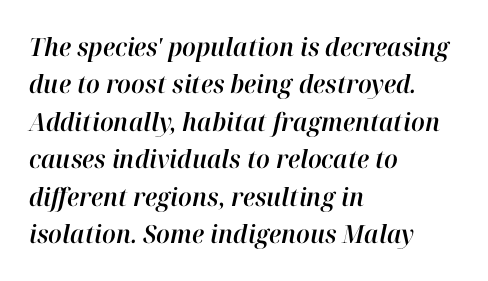
{"italic": "yes", "lean": "right", "slant_degrees": 12, "underline": "no", "align": "left", "line_spacing": "normal", "line_spacing_ratio": 1.5, "letter_spacing": "normal", "letter_spacing_em": 0.0, "glyph_px": 25}
